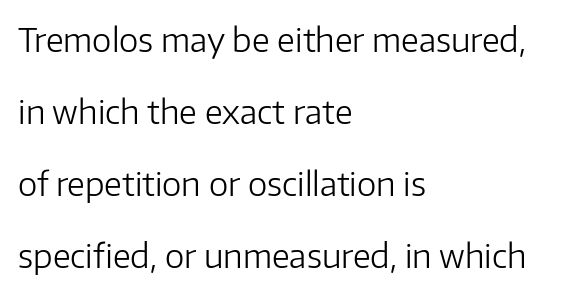
The rendering anchors every line to the left-hand side. The face used here is a sans, in the tradition of grotesques and geometrics. Quick note: not italic, upright. Weight class: somewhere from thin through regular. Unmarked baselines from the first word to the last. A typesetter would call this proportional, since set widths differ per character.
